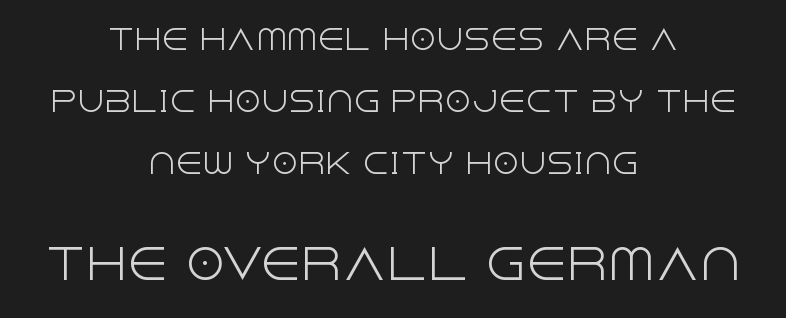
The image shows 41 px light sans-serif type, upright; set centered, loose line spacing (2.3x), normal letter spacing, not underlined; the second (bottom) block is 1.52x larger; a large x-height.
